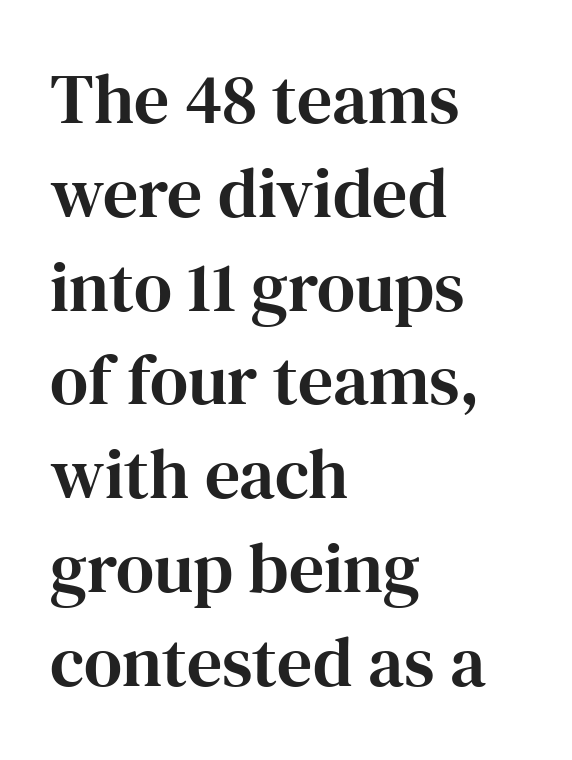
This sample has the flowing, uneven cadence of proportional lettering. This is the regular roman posture of the typeface. This rendering features lettering with no underline. Does the leading feel generous? No, just average.
